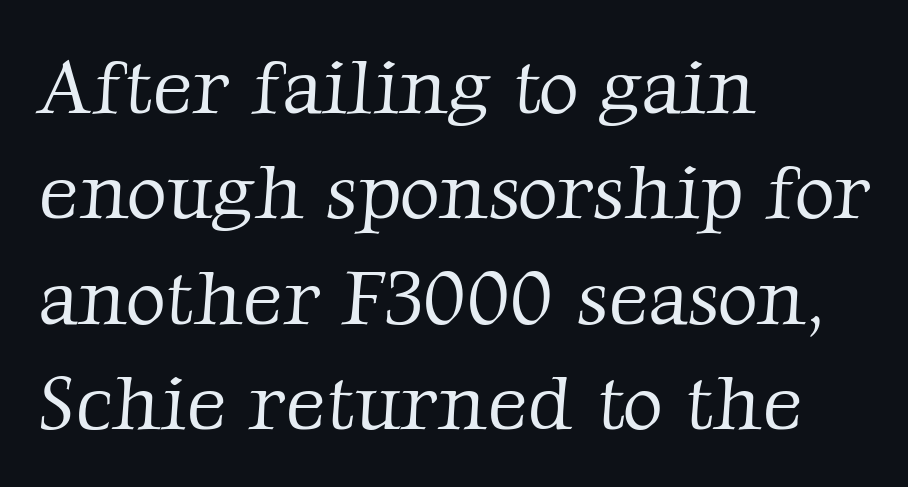
The line-height multiplier appears to be the usual default. Is this a fixed-width face? No — the glyphs have proportional, varying widths. The designer went with a serif here, giving each stem small feet. The typeface has the unassuming heft of standard copy or less. Layout note: lines flush left.
